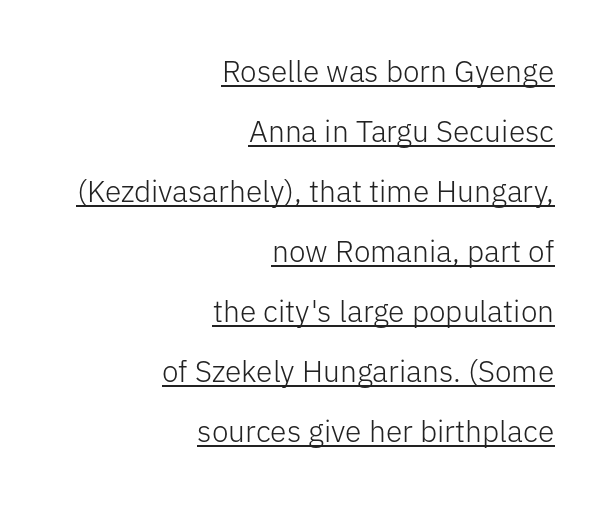
The image shows 30 px light sans-serif type, upright; set right-aligned, loose line spacing (2.0x), normal letter spacing, underlined; low stroke contrast and a medium x-height.
